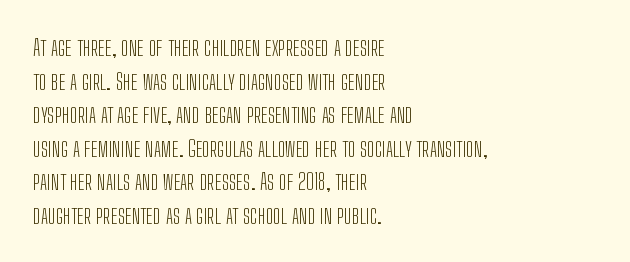
{"italic": "no", "bold": "no", "underline": "no", "align": "left", "line_spacing": "normal", "line_spacing_ratio": 1.46, "letter_spacing": "normal", "letter_spacing_em": 0.0, "glyph_px": 23}
